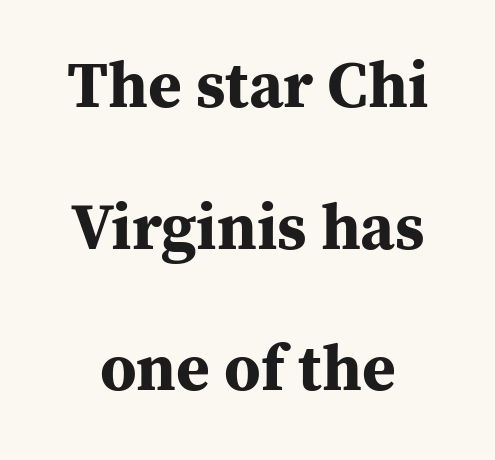
The image shows 65 px bold serif type, upright; set loose line spacing (2.18x), normal letter spacing, not underlined; medium stroke contrast and a medium x-height.
